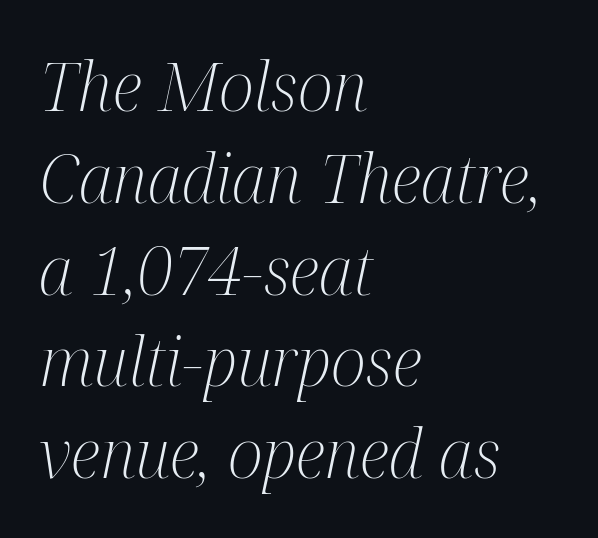
Q: Is the text bold? A: No.
Q: Is the text italic (slanted)? A: Yes, it leans right by about 12 degrees.
Q: Is the typeface a serif or a sans-serif typeface? A: Serif.
Q: Is the text underlined? A: No.
Q: How is the paragraph aligned? A: Left-aligned.
Q: Is the spacing between letters normal or unusually wide? A: Normal.
Q: Is the spacing between lines tight, normal or loose? A: Normal.
Q: Width (condensed, normal, or wide)? A: Condensed.
Q: Stroke contrast? A: Medium.
Q: x-height? A: Medium.
Q: Monospaced? A: No.
